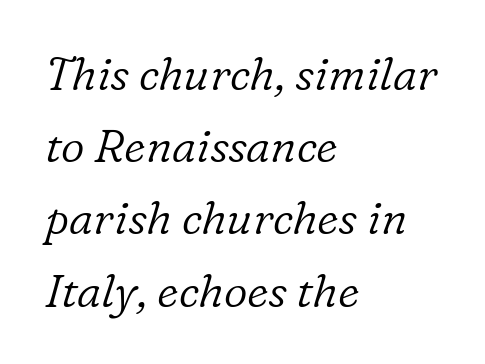
Q: Is the text bold? A: No.
Q: Is the text italic (slanted)? A: Yes, it leans right by about 16 degrees.
Q: Is the typeface a serif or a sans-serif typeface? A: Serif.
Q: Is the text underlined? A: No.
Q: How is the paragraph aligned? A: Left-aligned.
Q: Is the spacing between letters normal or unusually wide? A: Normal.
Q: Is the spacing between lines tight, normal or loose? A: Normal.
Q: Width (condensed, normal, or wide)? A: Normal.
Q: Stroke contrast? A: Low.
Q: x-height? A: Medium.
Q: Monospaced? A: No.
